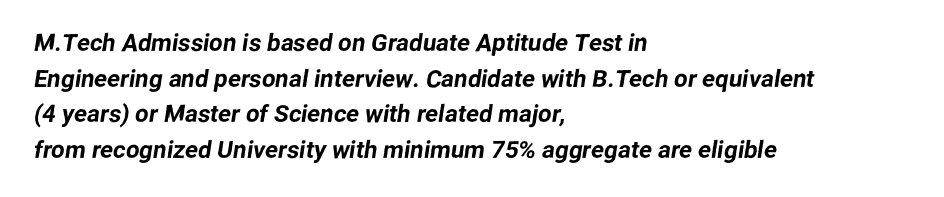
{"underline": "no", "align": "left", "line_spacing": "normal", "line_spacing_ratio": 1.48, "letter_spacing": "normal", "letter_spacing_em": 0.0, "glyph_px": 24}
